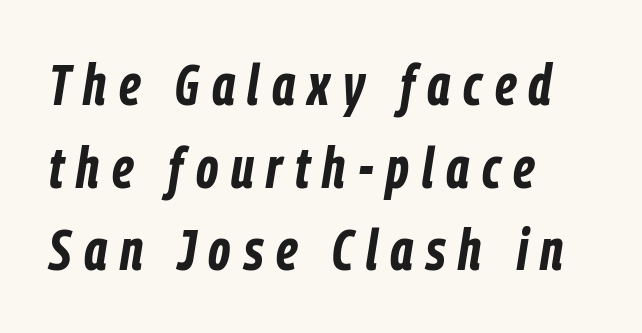
{"italic": "yes", "lean": "right", "slant_degrees": 9, "bold": "yes", "weight": "bold", "width": "condensed", "stroke_contrast": "low", "x_height": "medium", "monospaced": "no", "underline": "no", "align": "left", "line_spacing": "normal", "line_spacing_ratio": 1.45, "letter_spacing": "wide", "letter_spacing_em": 0.22, "glyph_px": 57}
